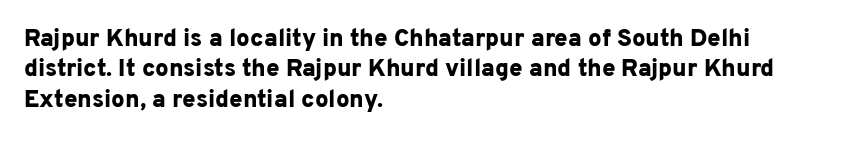
The glyphs are unaccompanied by any horizontal stroke below them. The leading is moderate, giving the passage an even texture. Left-aligned paragraph, ragged on the right. A full-strength bold gives these letters their thick strokes. This sample uses an upright cut, with every glyph sitting square on the baseline.
